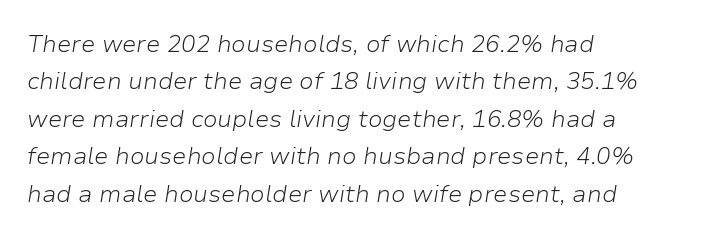
{"italic": "yes", "lean": "right", "slant_degrees": 9, "bold": "no", "underline": "no", "align": "left", "line_spacing": "normal", "line_spacing_ratio": 1.56, "letter_spacing": "normal", "letter_spacing_em": 0.0, "glyph_px": 24}
